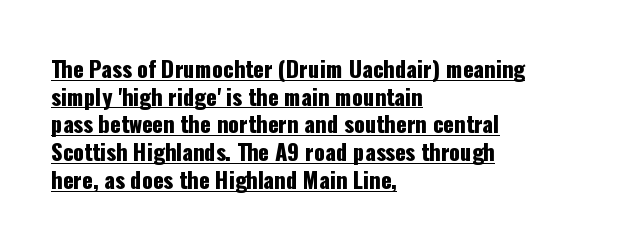
{"italic": "no", "underline": "yes", "align": "left", "line_spacing": "normal", "line_spacing_ratio": 1.26, "letter_spacing": "normal", "letter_spacing_em": 0.0, "glyph_px": 22}
